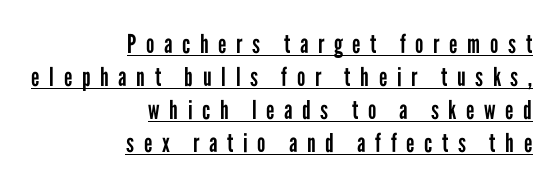
{"italic": "no", "bold": "no", "underline": "yes", "align": "right", "line_spacing": "normal", "line_spacing_ratio": 1.27, "letter_spacing": "wide", "letter_spacing_em": 0.37, "glyph_px": 26}
